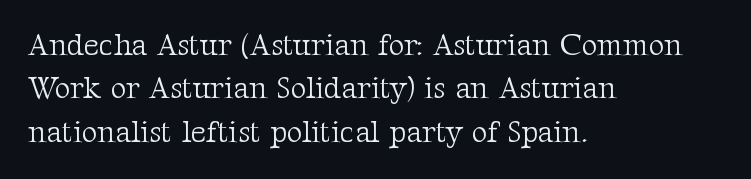
The paragraph shown leans on its left margin. Normally led — the rows are evenly, conventionally spaced. The lettering holds an erect, upright posture throughout. This rendering employs a face with finishing strokes, i.e., a serif.
